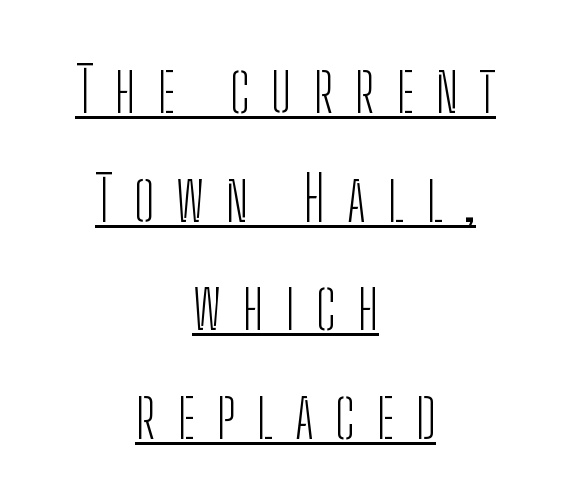
Q: Is the text bold? A: No.
Q: Is the text italic (slanted)? A: No, it is upright.
Q: Is the typeface a serif or a sans-serif typeface? A: Sans-serif.
Q: Is the text underlined? A: Yes.
Q: How is the paragraph aligned? A: Centered.
Q: Is the spacing between letters normal or unusually wide? A: Unusually wide.
Q: Width (condensed, normal, or wide)? A: Condensed.
Q: Stroke contrast? A: Low.
Q: x-height? A: Medium.
Q: Monospaced? A: No.
